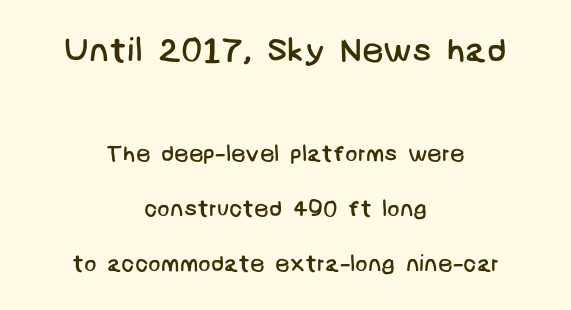
Note: no serifs on the glyphs. A quiet, ordinary-to-light weight characterises the typeface. Two sizes are in play, and the larger belongs to the first block. Check under the words: just untouched page.
